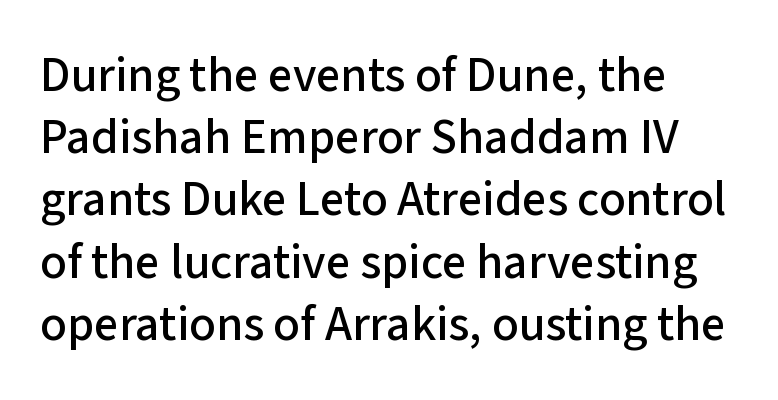
The image shows 49 px sans-serif type, upright; set left-aligned, normal line spacing (1.27x), normal letter spacing, not underlined; low stroke contrast and a medium x-height.
